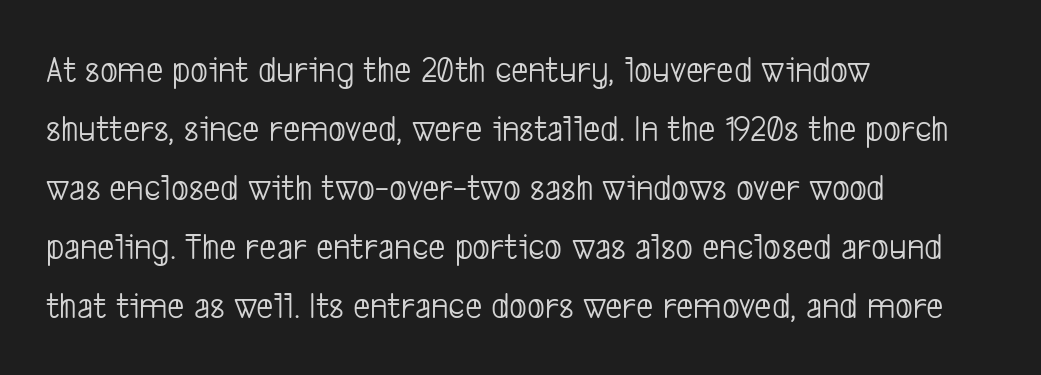
Q: Is the text bold? A: No.
Q: Is the typeface a serif or a sans-serif typeface? A: Sans-serif.
Q: Is the text underlined? A: No.
Q: How is the paragraph aligned? A: Left-aligned.
Q: Is the spacing between letters normal or unusually wide? A: Normal.
Q: Is the spacing between lines tight, normal or loose? A: Normal.
Q: Width (condensed, normal, or wide)? A: Condensed.
Q: Stroke contrast? A: Low.
Q: x-height? A: Medium.
Q: Monospaced? A: No.
